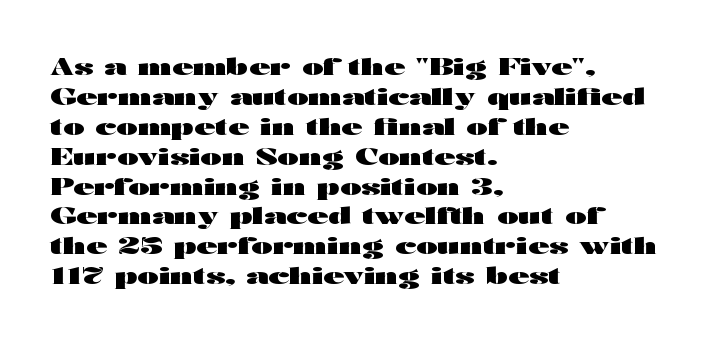
The image shows 23 px bold type, upright; set left-aligned, normal line spacing (1.3x), normal letter spacing, not underlined.
